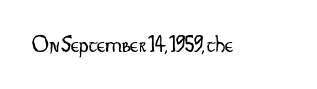
Q: Is the text bold? A: No.
Q: Is the text italic (slanted)? A: No, it is upright.
Q: Is the text underlined? A: No.
Q: Is the spacing between letters normal or unusually wide? A: Normal.
